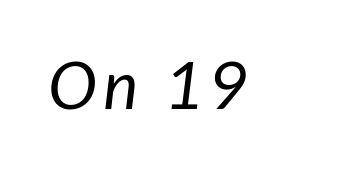
The image shows 66 px regular-weight sans-serif type; set not underlined; low stroke contrast and a medium x-height.
